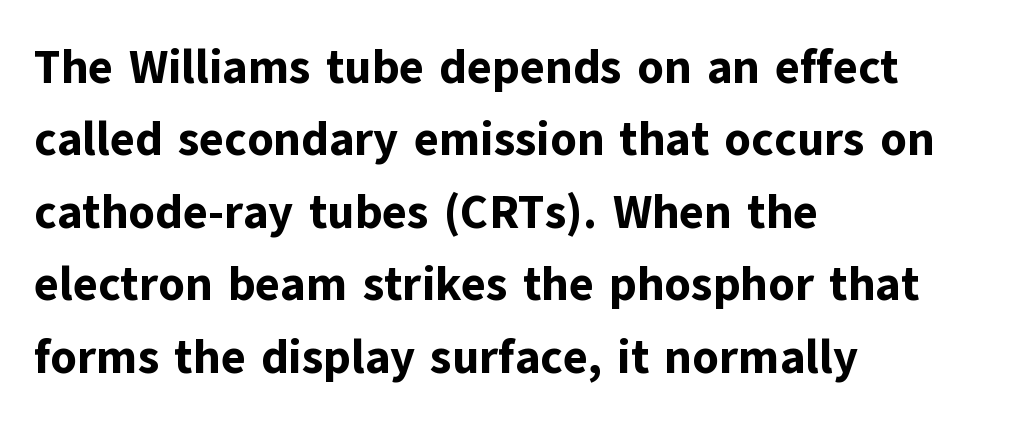
The image shows 47 px bold sans-serif type, upright; set left-aligned, normal line spacing (1.54x), normal letter spacing, not underlined; low stroke contrast and a medium x-height.
